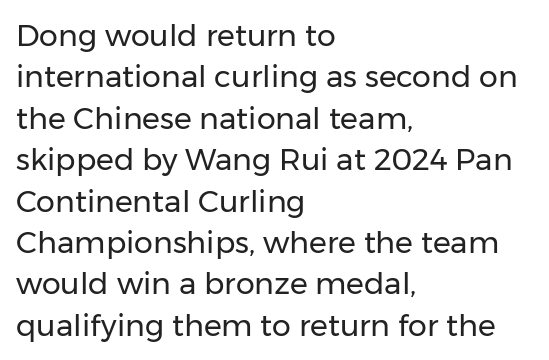
Q: Is the text bold? A: No.
Q: Is the text italic (slanted)? A: No, it is upright.
Q: Is the typeface a serif or a sans-serif typeface? A: Sans-serif.
Q: Is the text underlined? A: No.
Q: How is the paragraph aligned? A: Left-aligned.
Q: Is the spacing between letters normal or unusually wide? A: Normal.
Q: Is the spacing between lines tight, normal or loose? A: Normal.
Q: Width (condensed, normal, or wide)? A: Normal.
Q: Stroke contrast? A: Low.
Q: x-height? A: Medium.
Q: Monospaced? A: No.
